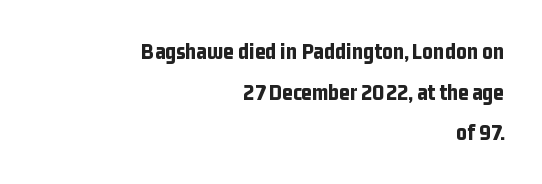
The image shows 23 px bold type, upright; set right-aligned, line spacing 1.77x, normal letter spacing, not underlined.
